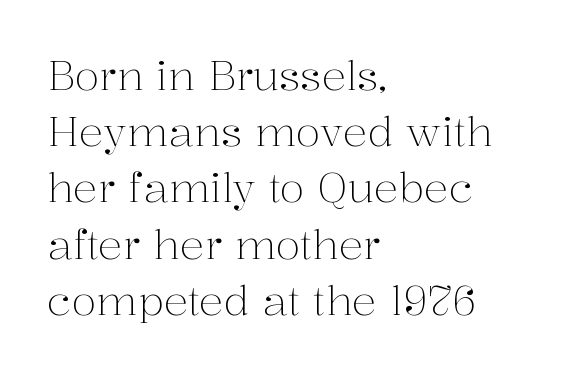
The image shows 41 px light serif type, upright; set left-aligned, normal line spacing (1.37x), normal letter spacing, not underlined; medium stroke contrast and a medium x-height.
